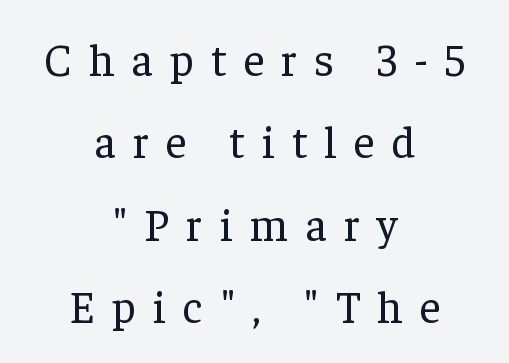
{"serif": "yes", "italic": "no", "bold": "no", "weight": "regular", "width": "normal", "stroke_contrast": "low", "x_height": "medium", "monospaced": "no", "underline": "no", "align": "center", "line_spacing_ratio": 1.83, "letter_spacing": "wide", "letter_spacing_em": 0.38, "glyph_px": 45}
